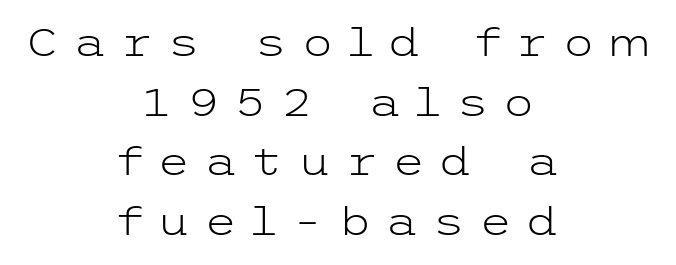
{"serif": "no", "italic": "no", "bold": "no", "weight": "light", "width": "wide", "stroke_contrast": "low", "x_height": "medium", "underline": "no", "align": "center", "line_spacing": "normal", "line_spacing_ratio": 1.57, "letter_spacing": "wide", "letter_spacing_em": 0.36, "glyph_px": 38}
